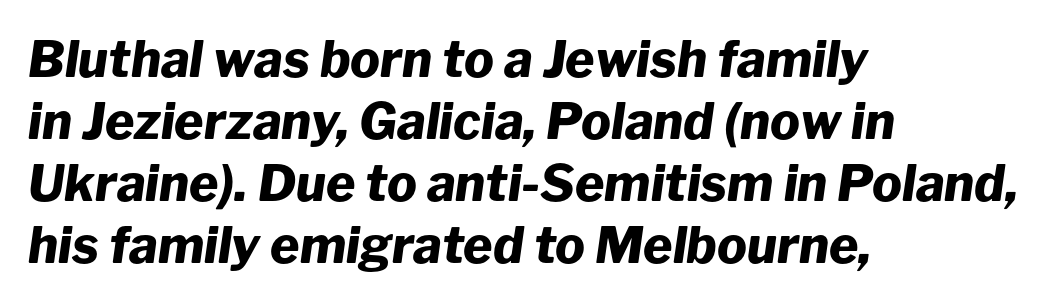
The image shows 50 px heavy type, italic (leaning right); set left-aligned, line spacing 1.24x, normal letter spacing, not underlined; low stroke contrast and a medium x-height.
